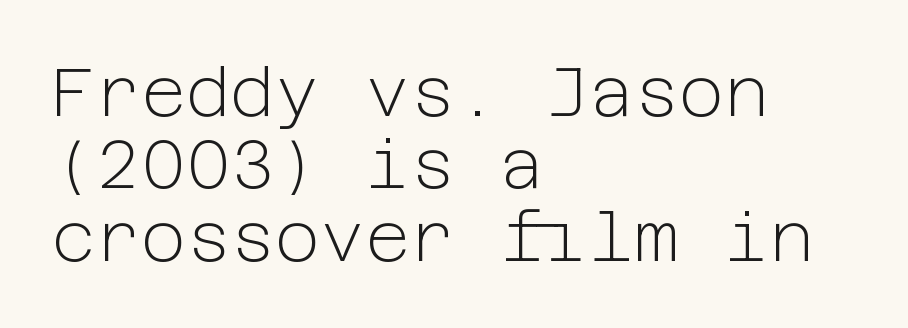
{"serif": "no", "italic": "no", "bold": "no", "weight": "light", "width": "normal", "stroke_contrast": "low", "x_height": "medium", "underline": "no", "align": "left", "line_spacing": "tight", "line_spacing_ratio": 1.05, "letter_spacing": "normal", "letter_spacing_em": 0.0, "glyph_px": 69}
